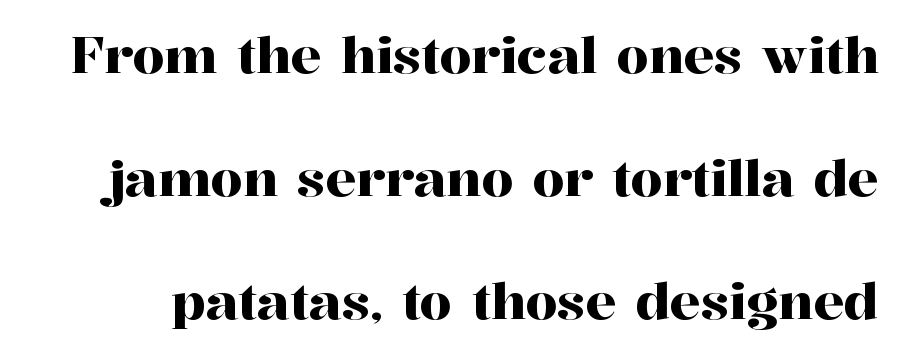
The image shows 51 px serif type, upright; set loose line spacing (2.41x), normal letter spacing, not underlined; high stroke contrast and a medium x-height.
